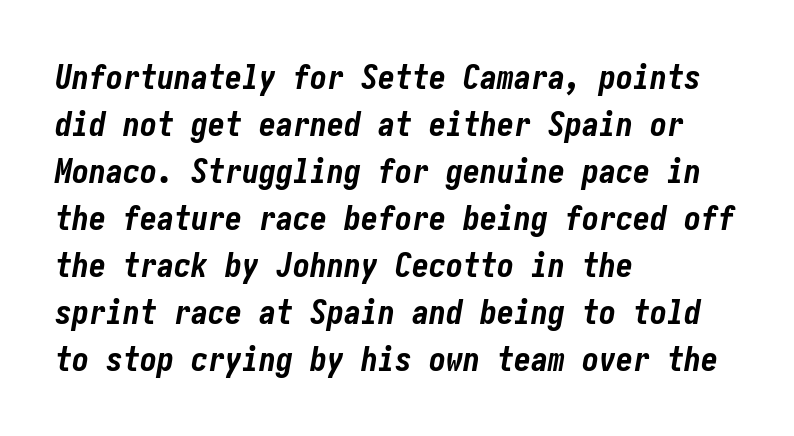
The image shows 34 px bold, condensed type, italic (leaning right); set left-aligned, normal line spacing (1.38x), normal letter spacing, not underlined; low stroke contrast and a medium x-height.
